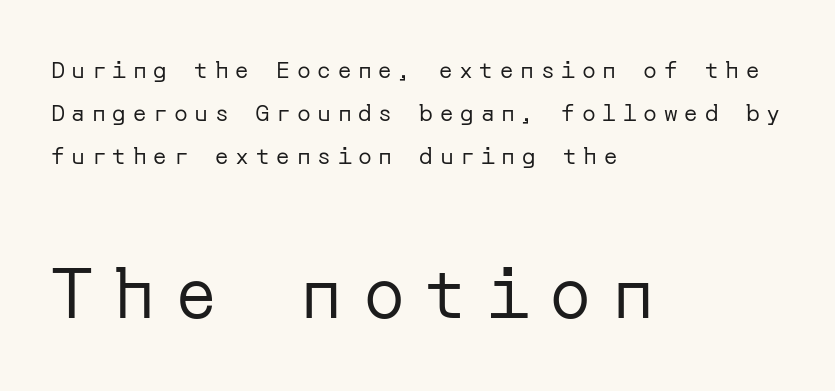
Q: Is the text bold? A: No.
Q: Is the text italic (slanted)? A: No, it is upright.
Q: Is the typeface a serif or a sans-serif typeface? A: Sans-serif.
Q: Is the text underlined? A: No.
Q: How is the paragraph aligned? A: Left-aligned.
Q: Is the spacing between letters normal or unusually wide? A: Unusually wide.
Q: Which block of text is set in a larger size, the first (top) or the second (bottom)? A: The second (bottom) one.
Q: Width (condensed, normal, or wide)? A: Normal.
Q: Stroke contrast? A: Low.
Q: x-height? A: Medium.
